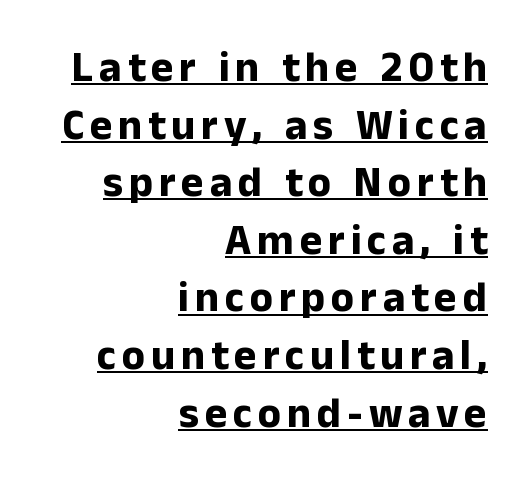
You can tell it's not italic because the verticals are truly vertical. As a designer I'd log this as weight 700, bold. What decoration does the sample have? An underline. Horizontal alignment here is rightward, an uncommon choice for prose. Think of a printed novel: that variable character pitch is what you see here. The rendering uses a moderate line-height, typical for paragraphs.
